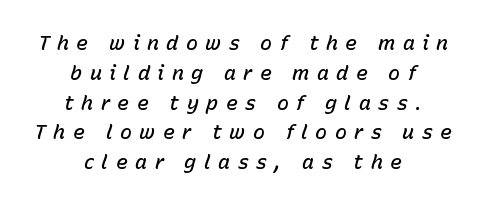
{"italic": "yes", "lean": "right", "slant_degrees": 15, "bold": "semi", "underline": "no", "align": "center", "line_spacing": "normal", "line_spacing_ratio": 1.49, "letter_spacing": "wide", "letter_spacing_em": 0.37, "glyph_px": 20}
